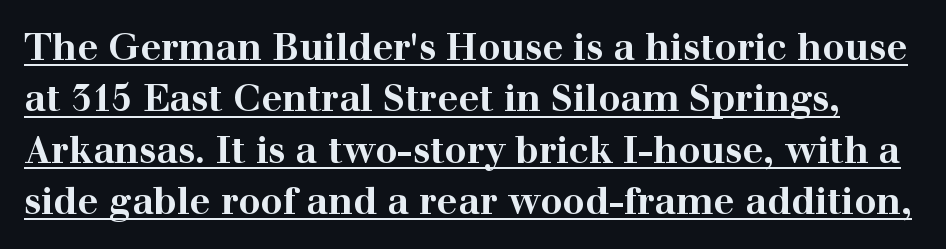
Q: Is the text bold? A: Yes.
Q: Is the text italic (slanted)? A: No, it is upright.
Q: Is the typeface a serif or a sans-serif typeface? A: Serif.
Q: Is the text underlined? A: Yes.
Q: Is the spacing between letters normal or unusually wide? A: Normal.
Q: Is the spacing between lines tight, normal or loose? A: Normal.
Q: Width (condensed, normal, or wide)? A: Wide.
Q: Stroke contrast? A: High.
Q: x-height? A: Medium.
Q: Monospaced? A: No.
